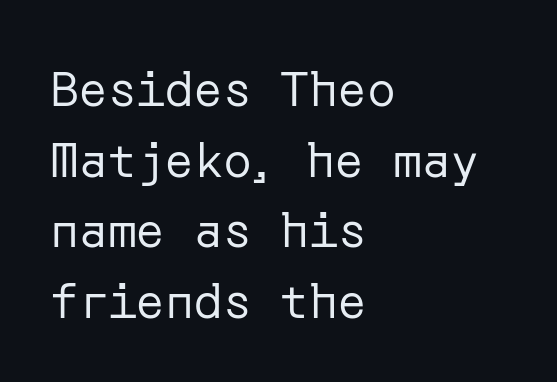
The image shows 48 px regular-weight sans-serif type, upright; set left-aligned, normal line spacing (1.47x), normal letter spacing, not underlined; low stroke contrast and a medium x-height.
